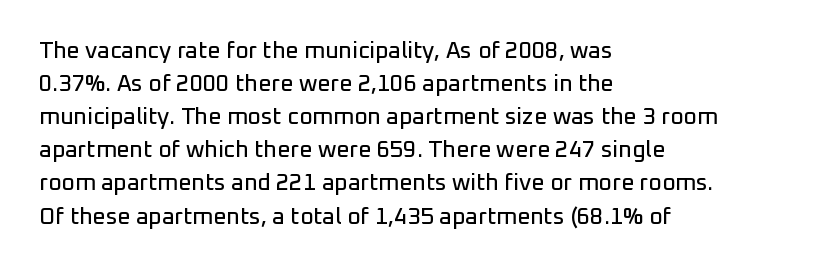
Q: Is the text italic (slanted)? A: No, it is upright.
Q: Is the text underlined? A: No.
Q: How is the paragraph aligned? A: Left-aligned.
Q: Is the spacing between letters normal or unusually wide? A: Normal.
Q: Is the spacing between lines tight, normal or loose? A: Normal.
